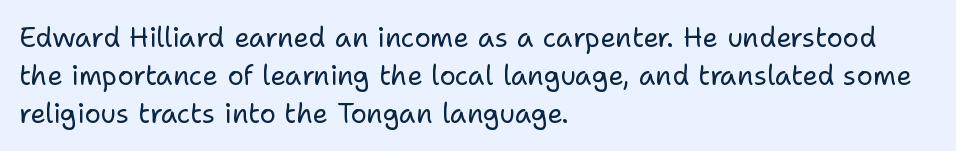
Q: Is the text bold? A: No.
Q: Is the text italic (slanted)? A: No, it is upright.
Q: Is the text underlined? A: No.
Q: How is the paragraph aligned? A: Left-aligned.
Q: Is the spacing between letters normal or unusually wide? A: Normal.
Q: Is the spacing between lines tight, normal or loose? A: Normal.
